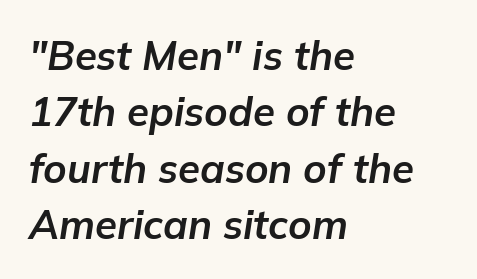
Q: Is the text bold? A: Yes.
Q: Is the text italic (slanted)? A: Yes, it leans right by about 9 degrees.
Q: Is the text underlined? A: No.
Q: How is the paragraph aligned? A: Left-aligned.
Q: Is the spacing between letters normal or unusually wide? A: Normal.
Q: Is the spacing between lines tight, normal or loose? A: Normal.
Q: Width (condensed, normal, or wide)? A: Normal.
Q: Stroke contrast? A: Low.
Q: x-height? A: Medium.
Q: Monospaced? A: No.
